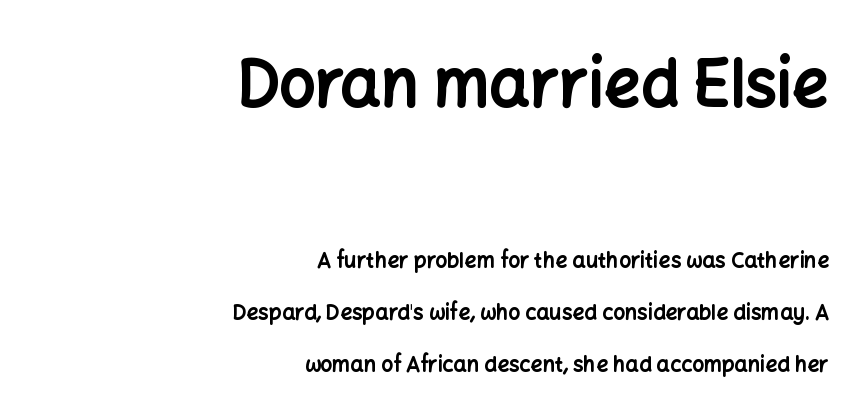
Q: Is the text bold? A: Yes.
Q: Is the text italic (slanted)? A: No, it is upright.
Q: Is the typeface a serif or a sans-serif typeface? A: Sans-serif.
Q: Is the text underlined? A: No.
Q: How is the paragraph aligned? A: Right-aligned.
Q: Is the spacing between letters normal or unusually wide? A: Normal.
Q: Is the spacing between lines tight, normal or loose? A: Loose.
Q: Which block of text is set in a larger size, the first (top) or the second (bottom)? A: The first (top) one.
Q: Width (condensed, normal, or wide)? A: Normal.
Q: Stroke contrast? A: Low.
Q: x-height? A: Medium.
Q: Monospaced? A: No.
